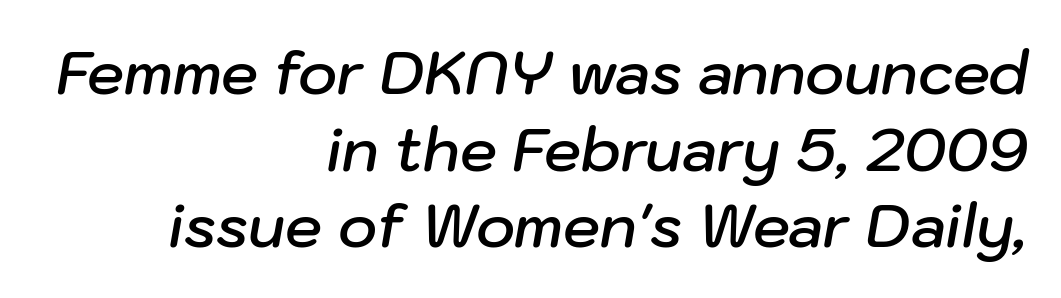
{"italic": "yes", "lean": "right", "slant_degrees": 10, "bold": "semi", "weight": "semibold", "width": "normal", "stroke_contrast": "low", "x_height": "medium", "monospaced": "no", "underline": "no", "align": "right", "line_spacing": "normal", "line_spacing_ratio": 1.3, "letter_spacing": "normal", "letter_spacing_em": 0.0, "glyph_px": 59}
